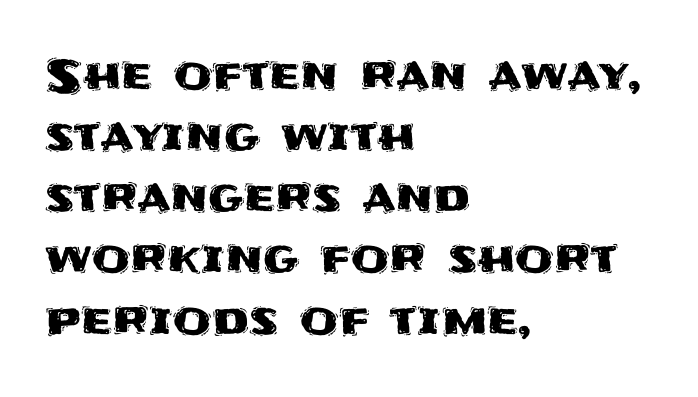
The image shows 44 px sans-serif type, upright; set left-aligned, normal line spacing (1.39x), normal letter spacing, not underlined; medium stroke contrast and a large x-height.
